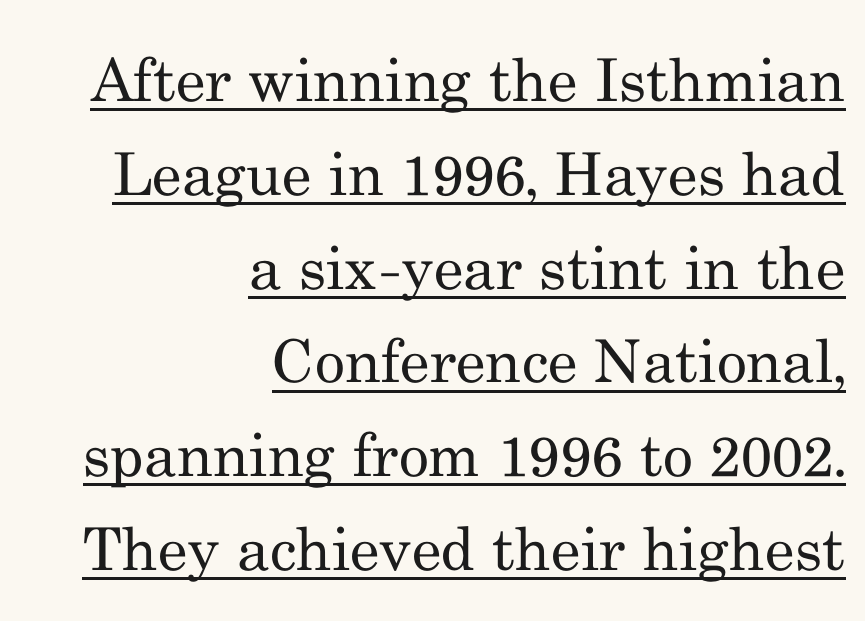
The image shows 59 px regular-weight serif type, upright; set right-aligned, normal line spacing (1.59x), normal letter spacing, underlined; medium stroke contrast and a small x-height.
